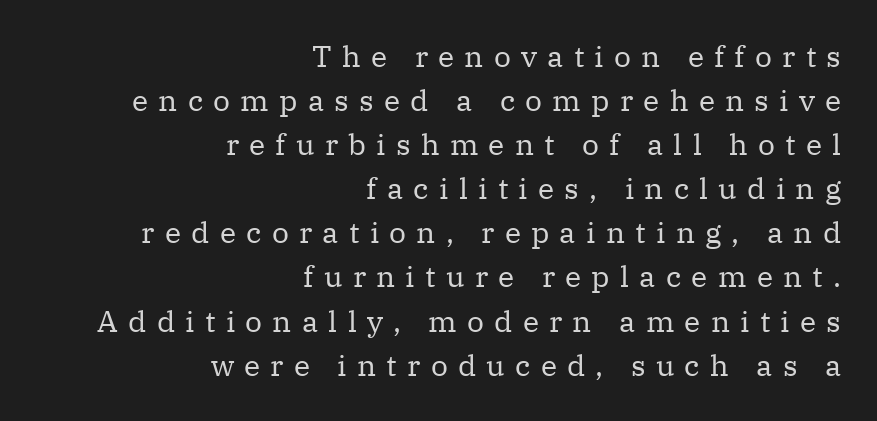
Q: Is the text bold? A: No.
Q: Is the text italic (slanted)? A: No, it is upright.
Q: Is the typeface a serif or a sans-serif typeface? A: Serif.
Q: Is the text underlined? A: No.
Q: How is the paragraph aligned? A: Right-aligned.
Q: Is the spacing between letters normal or unusually wide? A: Unusually wide.
Q: Is the spacing between lines tight, normal or loose? A: Normal.
Q: Width (condensed, normal, or wide)? A: Normal.
Q: Stroke contrast? A: Medium.
Q: x-height? A: Medium.
Q: Monospaced? A: No.
